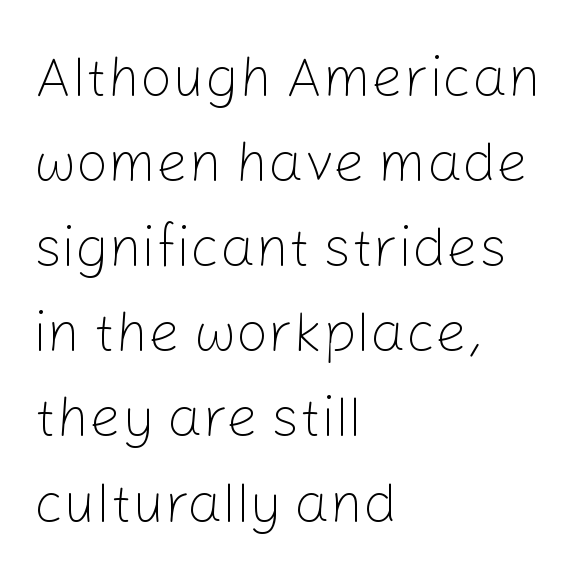
{"serif": "no", "italic": "no", "bold": "no", "weight": "light", "width": "normal", "stroke_contrast": "low", "x_height": "medium", "monospaced": "no", "underline": "no", "align": "left", "line_spacing": "normal", "line_spacing_ratio": 1.52, "letter_spacing": "normal", "letter_spacing_em": 0.0, "glyph_px": 56}
